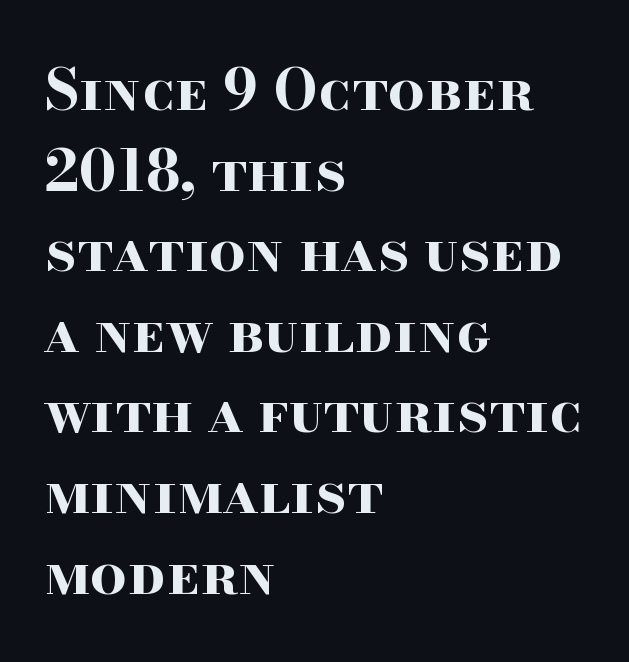
The image shows 58 px bold, wide serif type, upright; set left-aligned, normal line spacing (1.39x), normal letter spacing, not underlined; high stroke contrast and a small x-height.
